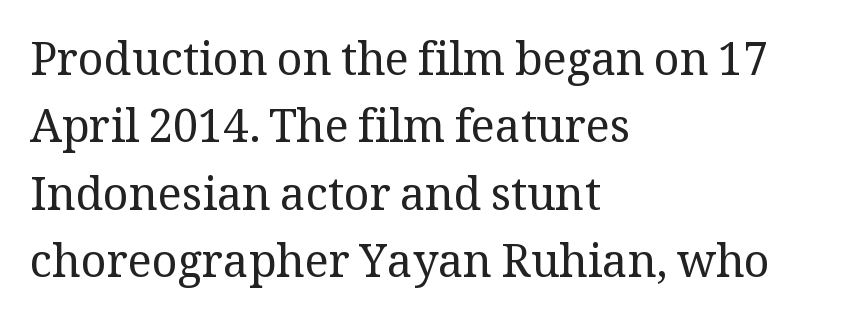
{"serif": "yes", "italic": "no", "bold": "no", "weight": "regular", "width": "normal", "stroke_contrast": "medium", "x_height": "medium", "monospaced": "no", "underline": "no", "align": "left", "line_spacing": "normal", "line_spacing_ratio": 1.5, "letter_spacing": "normal", "letter_spacing_em": 0.0, "glyph_px": 45}
